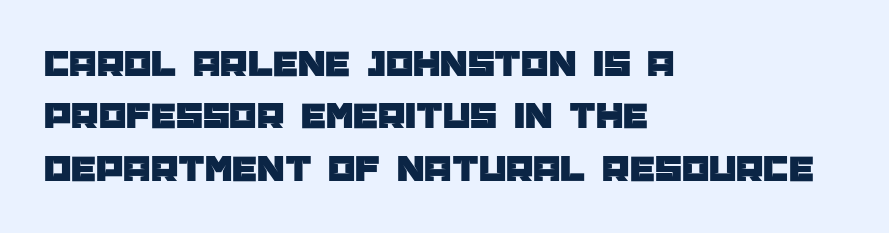
Teacher's note: observe the even left margin — that is flush-left alignment. Nothing sits at the stroke ends, so this counts as sans-serif. The passage shown is typed in a proportional face where columns would drift. The vertical gap from one line to the next is medium. The type is set solid horizontally, with unmodified tracking. This is the regular roman posture of the typeface.
